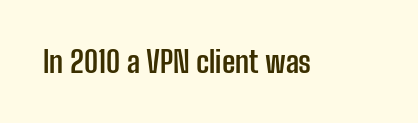
The sample has been set heavy, in full bold. No word sits above an underline. Designer's note — italics off, roman on. These lines are composed in type without serifs.
